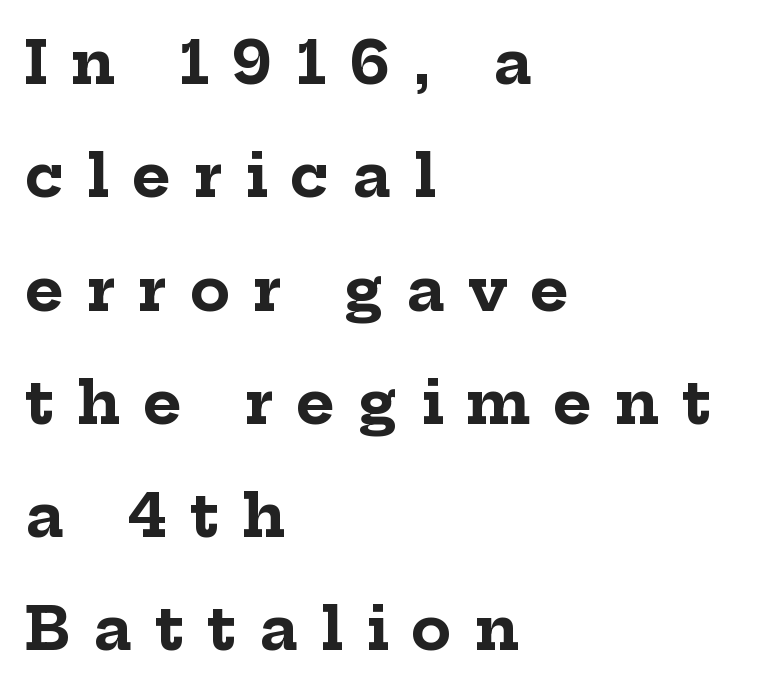
The image shows 59 px bold serif type, upright; set left-aligned, loose line spacing (1.92x), unusually wide letter spacing (+0.39 em), not underlined; low stroke contrast and a medium x-height.
